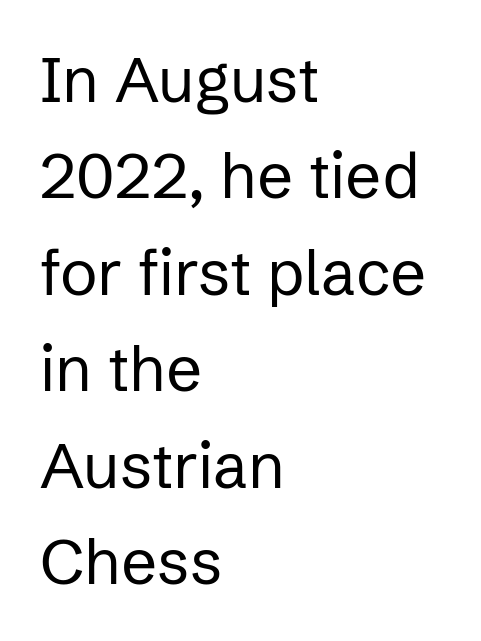
Observe the absence of serifs on each vertical stroke in this sample. Line spacing here is normal. Do the characters align in a grid? No, the font is proportional. Letter spacing: default. Line beginnings align vertically; line endings do not.
